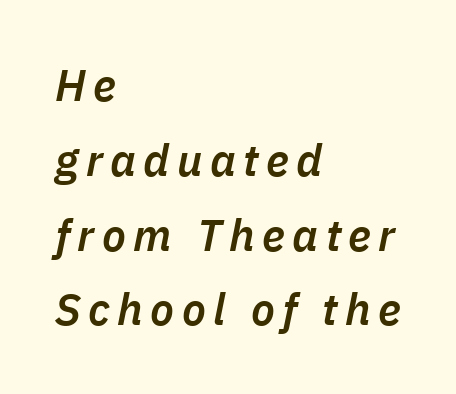
Q: Is the text bold? A: Semi-bold.
Q: Is the text italic (slanted)? A: Yes, it leans right by about 11 degrees.
Q: Is the text underlined? A: No.
Q: How is the paragraph aligned? A: Left-aligned.
Q: Is the spacing between lines tight, normal or loose? A: Normal.
Q: Width (condensed, normal, or wide)? A: Normal.
Q: Stroke contrast? A: Low.
Q: x-height? A: Medium.
Q: Monospaced? A: No.
